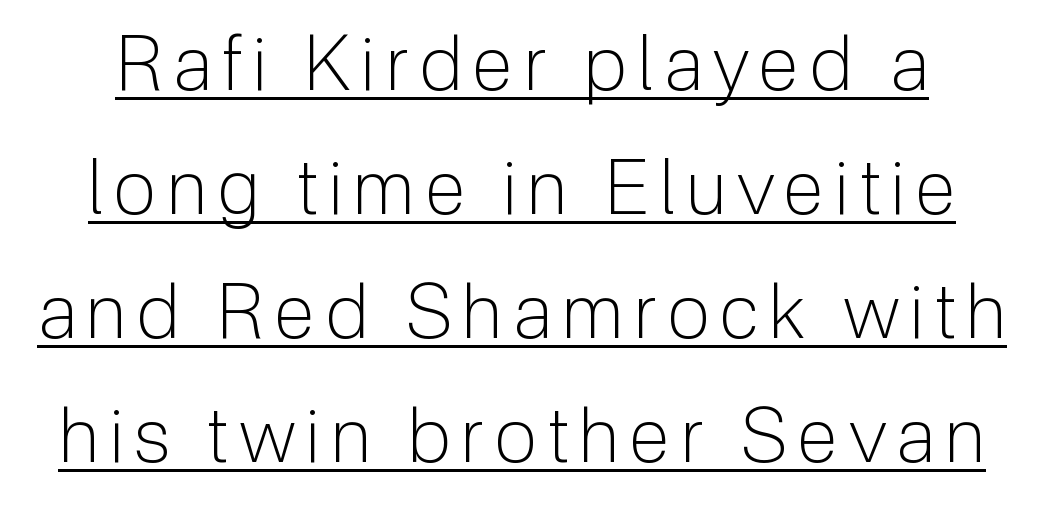
The image shows 76 px light sans-serif type, upright; set normal line spacing (1.63x), underlined; low stroke contrast and a medium x-height.
